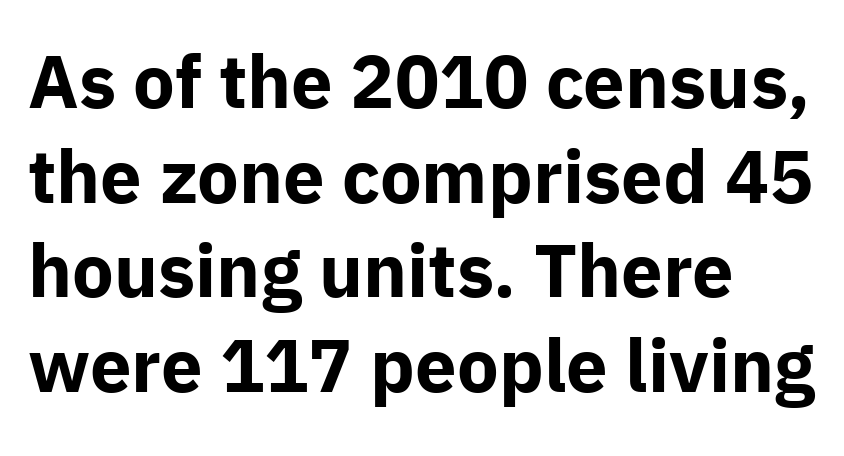
{"serif": "no", "italic": "no", "bold": "yes", "weight": "bold", "width": "normal", "stroke_contrast": "low", "x_height": "medium", "monospaced": "no", "underline": "no", "align": "left", "line_spacing": "normal", "line_spacing_ratio": 1.28, "letter_spacing": "normal", "letter_spacing_em": 0.0, "glyph_px": 74}
